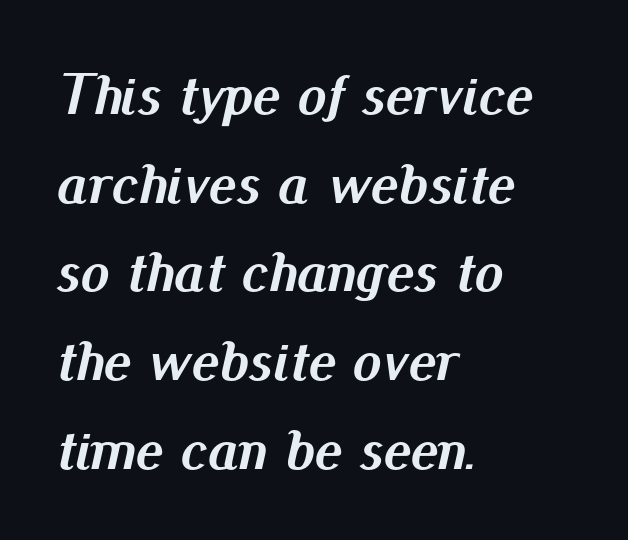
This sample is left-justified, so line endings fall wherever the words run out. These lines are rendered in a variable-pitch font. The space beneath each line is pristine and unruled. Short note: letters normally spaced. In terms of leading, this rendering sits right in the middle. You can tell it's italic because the verticals aren't actually vertical.
